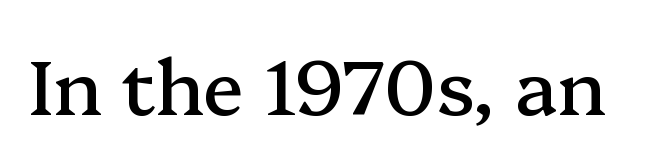
You could not count columns in this text — the font is proportionally spaced. Honestly, the letter spacing is just normal — you wouldn't notice it. A bare baseline throughout the passage. Nope, not italic — everything's standing straight. I'd call this a serif setting — the letters wear small feet.
